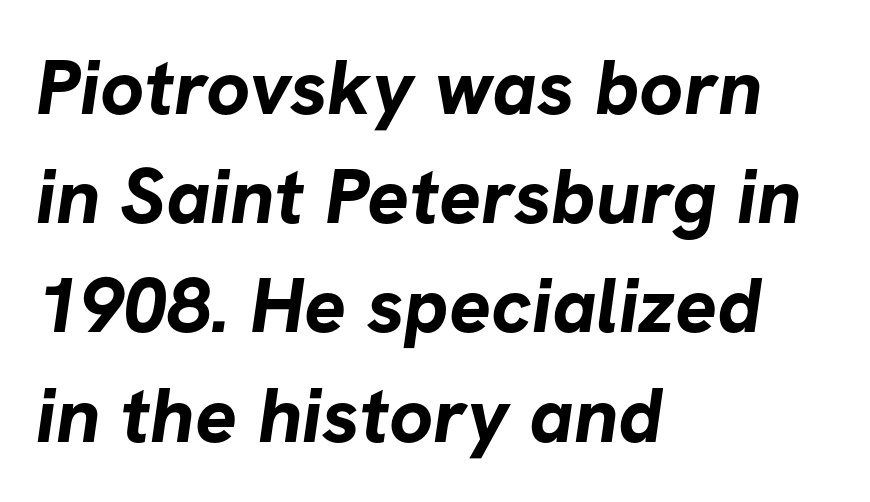
The image shows 78 px bold sans-serif type; set left-aligned, normal line spacing (1.4x), normal letter spacing, not underlined; low stroke contrast and a medium x-height.
